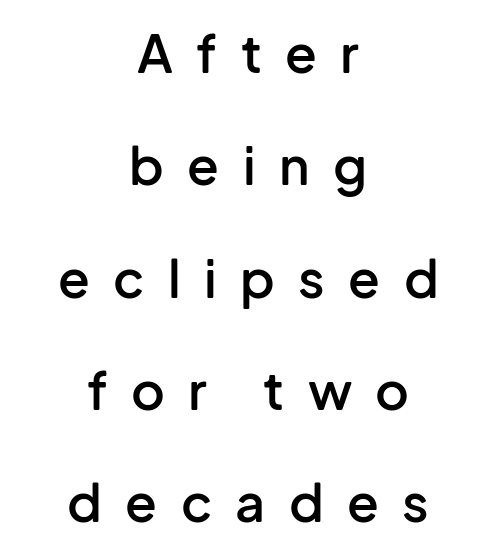
The letters stand upright; this is a roman face. In terms of letterspacing, this is a distinctly airy, spread setting. Semibold letterforms, between regular and bold. In CSS terms this would be text-align: center. Unlike a traditional serif, this face leaves its strokes unadorned.
